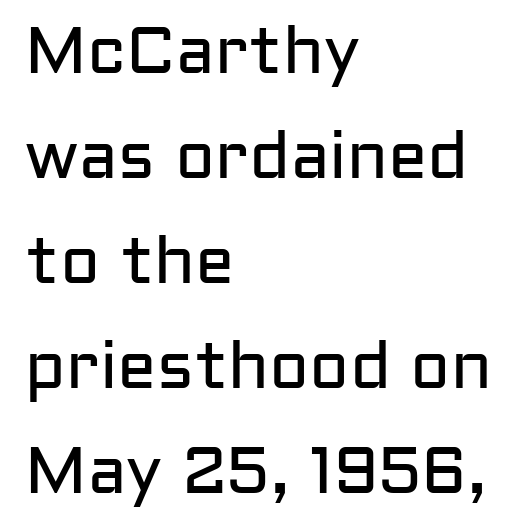
The image shows 66 px regular-weight sans-serif type, upright; set left-aligned, normal line spacing (1.59x), normal letter spacing, not underlined; low stroke contrast and a medium x-height.
